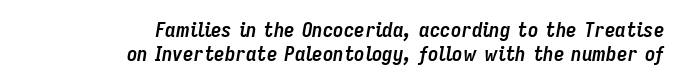
The image shows 21 px bold type, italic (leaning right); set right-aligned, tight line spacing (1.15x), normal letter spacing, not underlined.
